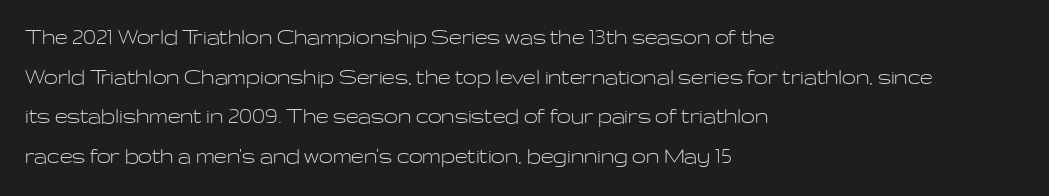
No italicization has been applied; the sample stays upright. Which margin do the lines hug? The left one — the right edge is uneven. Interline gaps are of average width in this sample. Descender tails drop into unmarked territory.
